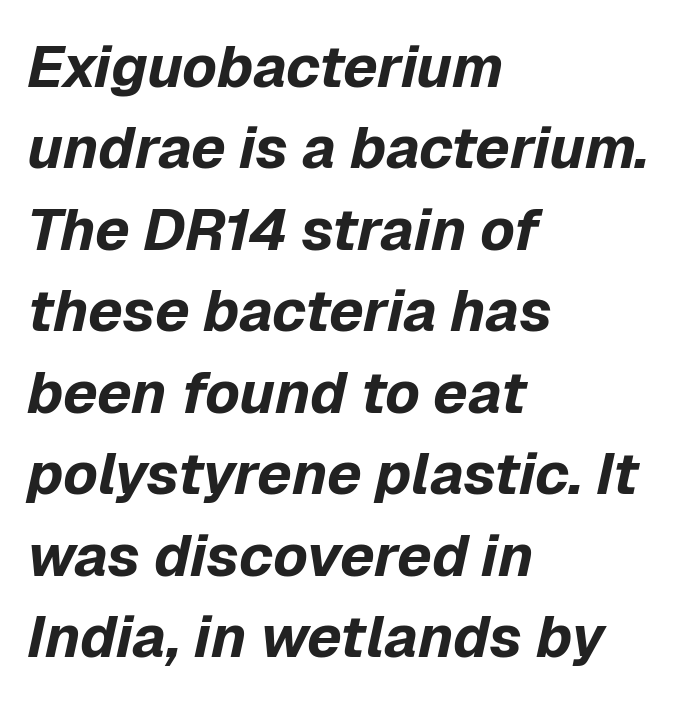
Clear beneath every line of the passage. Words appear dense and cohesive because spacing is normal. Compared with an ordinary text face, these strokes are far heavier — a full bold. Quick note: interline space is typical.
